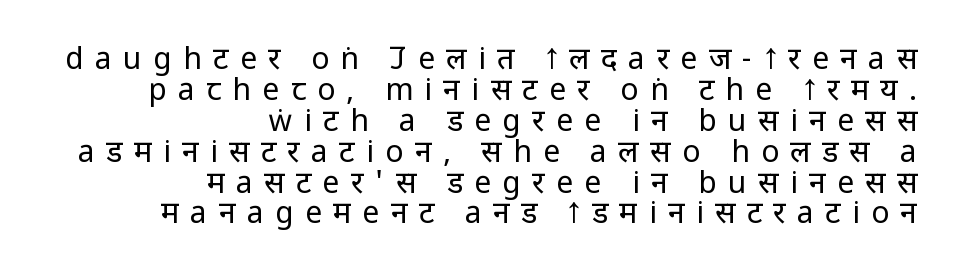
{"serif": "no", "italic": "no", "bold": "no", "weight": "regular", "width": "condensed", "stroke_contrast": "low", "x_height": "large", "monospaced": "no", "underline": "no", "align": "right", "line_spacing": "tight", "line_spacing_ratio": 1.03, "letter_spacing": "wide", "letter_spacing_em": 0.38, "glyph_px": 30}
